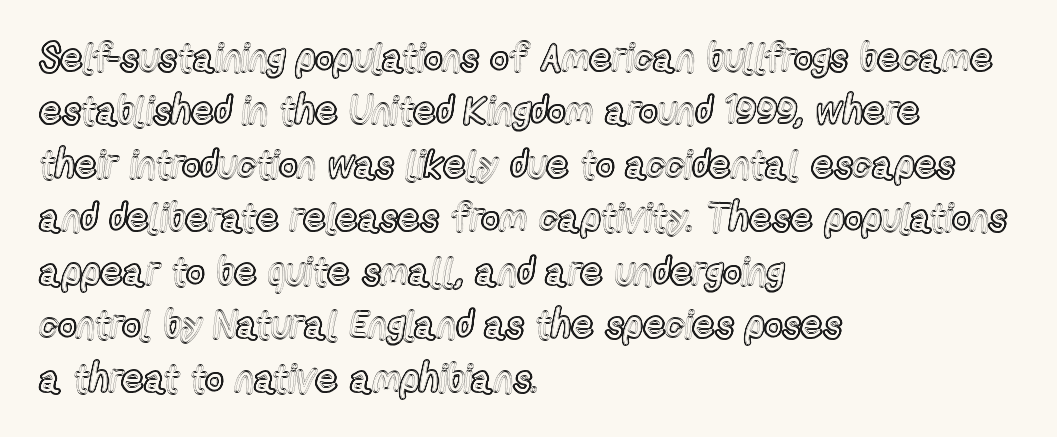
Q: Is the text italic (slanted)? A: Yes.
Q: Is the text underlined? A: No.
Q: How is the paragraph aligned? A: Left-aligned.
Q: Is the spacing between letters normal or unusually wide? A: Normal.
Q: Is the spacing between lines tight, normal or loose? A: Normal.
Q: Width (condensed, normal, or wide)? A: Condensed.
Q: x-height? A: Medium.
Q: Monospaced? A: No.
